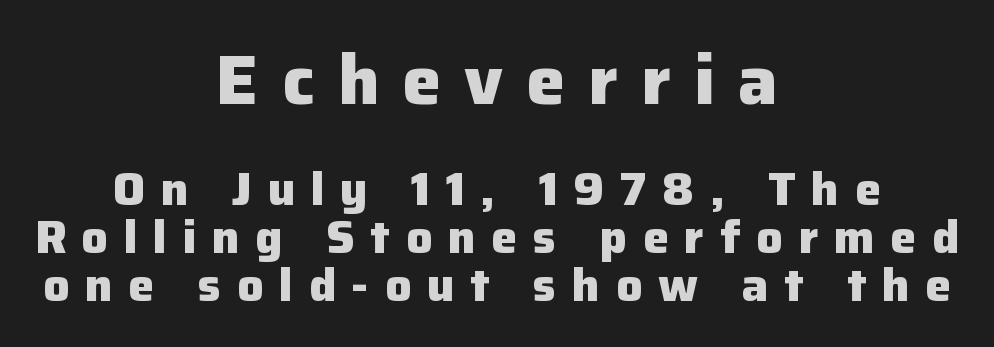
The image shows 70 px heavy sans-serif type, upright; set centered, tight line spacing (1.02x), unusually wide letter spacing (+0.33 em), not underlined; the first (top) block is 1.49x larger; low stroke contrast and a medium x-height.
